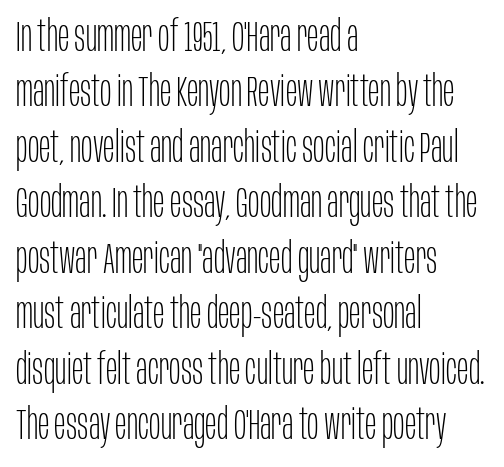
Q: Is the text bold? A: No.
Q: Is the text italic (slanted)? A: No, it is upright.
Q: Is the typeface a serif or a sans-serif typeface? A: Sans-serif.
Q: Is the text underlined? A: No.
Q: How is the paragraph aligned? A: Left-aligned.
Q: Is the spacing between letters normal or unusually wide? A: Normal.
Q: Is the spacing between lines tight, normal or loose? A: Normal.
Q: Width (condensed, normal, or wide)? A: Condensed.
Q: Stroke contrast? A: Low.
Q: x-height? A: Large.
Q: Monospaced? A: No.
